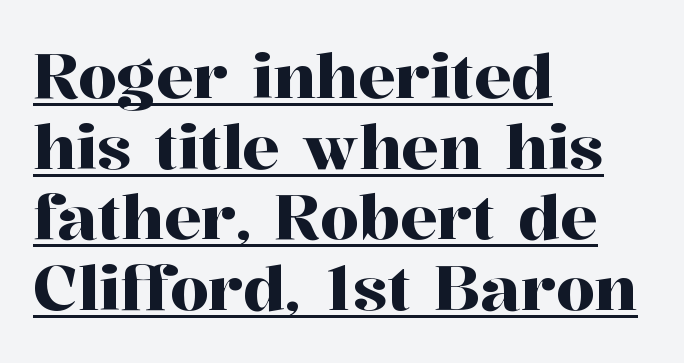
Q: Is the text italic (slanted)? A: No, it is upright.
Q: Is the typeface a serif or a sans-serif typeface? A: Serif.
Q: Is the text underlined? A: Yes.
Q: How is the paragraph aligned? A: Left-aligned.
Q: Is the spacing between letters normal or unusually wide? A: Normal.
Q: Is the spacing between lines tight, normal or loose? A: Tight.
Q: Width (condensed, normal, or wide)? A: Normal.
Q: Stroke contrast? A: High.
Q: x-height? A: Medium.
Q: Monospaced? A: No.
